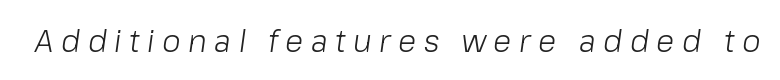
The gaps between neighbouring characters are conspicuously large. A quiet, ordinary-to-light weight characterises the typeface. A typesetter would call this proportional, since set widths differ per character. Each row of text sits above clean, open space.
